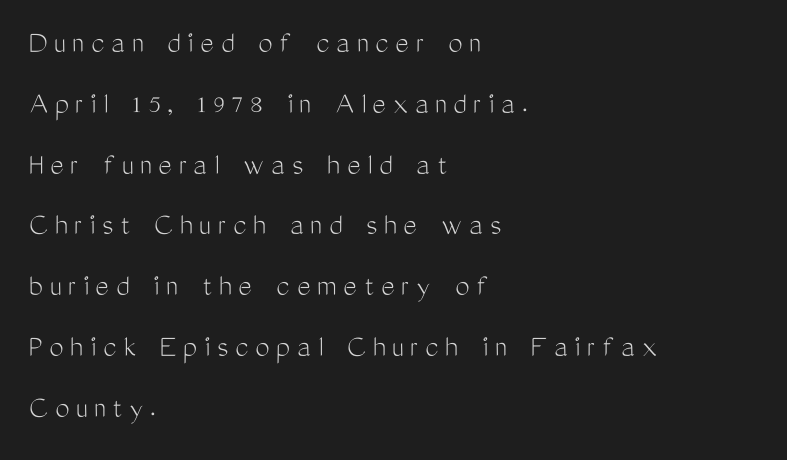
The glyphs in this specimen are sans serif. When letters stand straight like this, we call the style roman or upright. This sample uses expanded letter spacing, leaving extra air between glyphs. The strokes carry an ordinary text weight at most. The words here are not underlined. Compared with a centered layout, this one pins lines to the left instead.
